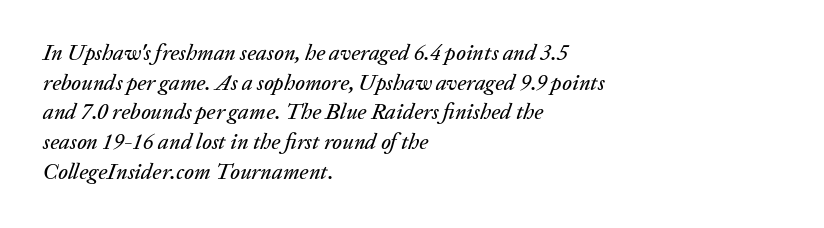
Q: Is the text italic (slanted)? A: Yes, it leans right by about 20 degrees.
Q: Is the text underlined? A: No.
Q: How is the paragraph aligned? A: Left-aligned.
Q: Is the spacing between letters normal or unusually wide? A: Normal.
Q: Is the spacing between lines tight, normal or loose? A: Normal.
